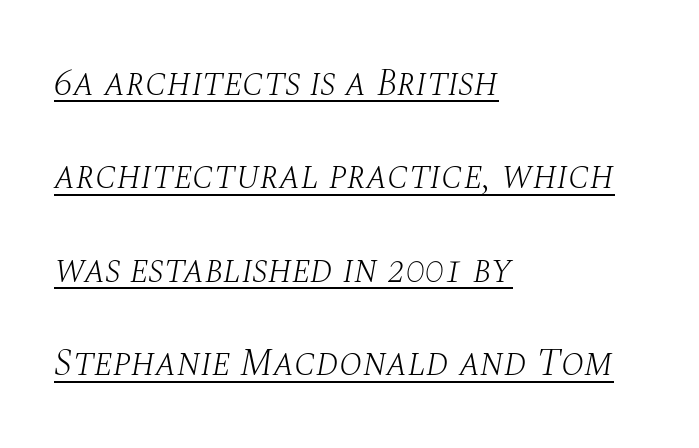
Words appear dense and cohesive because spacing is normal. Slant detected: the letters are inclined. Each new line begins a long way beneath the previous one. Is this a sans? No — the strokes have serifs. Looks like someone drew a line under every word here. Heaviness? Minimal to ordinary, like unemphasized prose.
